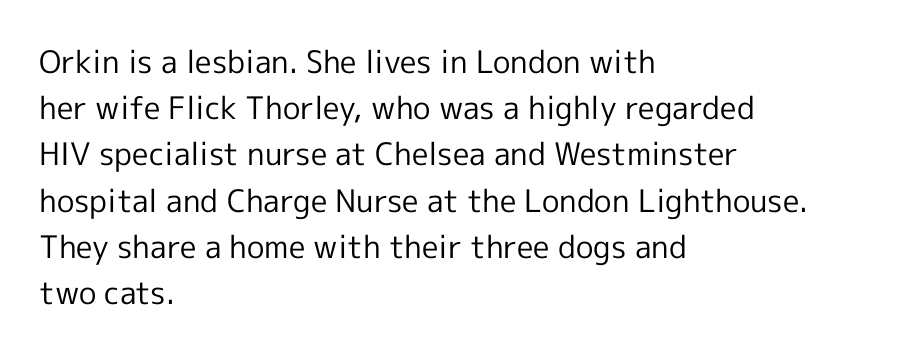
{"serif": "no", "italic": "no", "bold": "no", "weight": "regular", "width": "normal", "x_height": "medium", "monospaced": "no", "underline": "no", "align": "left", "line_spacing": "normal", "line_spacing_ratio": 1.49, "letter_spacing": "normal", "letter_spacing_em": 0.0, "glyph_px": 31}
